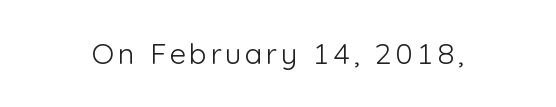
Q: Is the text bold? A: No.
Q: Is the text italic (slanted)? A: No, it is upright.
Q: Is the typeface a serif or a sans-serif typeface? A: Sans-serif.
Q: Is the text underlined? A: No.
Q: Width (condensed, normal, or wide)? A: Normal.
Q: Stroke contrast? A: Low.
Q: x-height? A: Medium.
Q: Monospaced? A: No.
